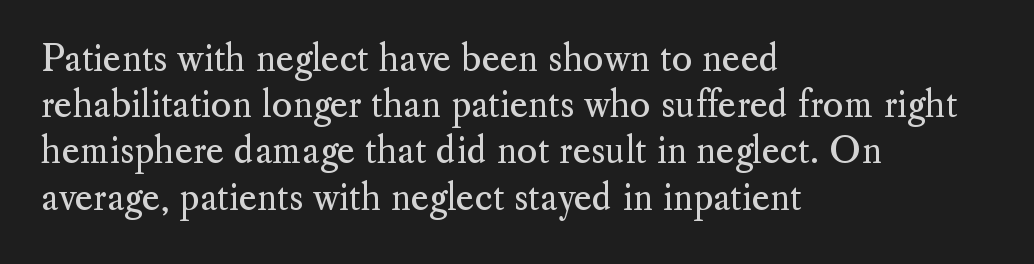
{"serif": "yes", "italic": "no", "bold": "no", "weight": "regular", "width": "normal", "stroke_contrast": "medium", "x_height": "small", "monospaced": "no", "underline": "no", "align": "left", "line_spacing": "normal", "line_spacing_ratio": 1.32, "letter_spacing": "normal", "letter_spacing_em": 0.0, "glyph_px": 35}
